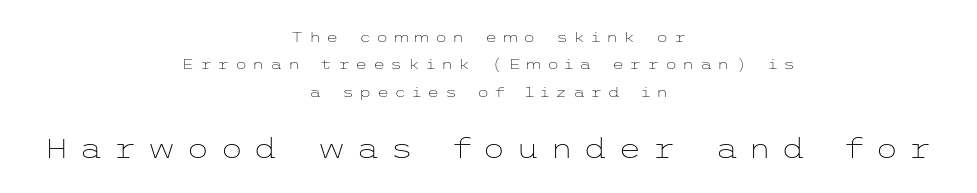
Q: Is the text bold? A: No.
Q: Is the text italic (slanted)? A: No, it is upright.
Q: Is the text underlined? A: No.
Q: How is the paragraph aligned? A: Centered.
Q: Is the spacing between letters normal or unusually wide? A: Unusually wide.
Q: Is the spacing between lines tight, normal or loose? A: Loose.
Q: Which block of text is set in a larger size, the first (top) or the second (bottom)? A: The second (bottom) one.
